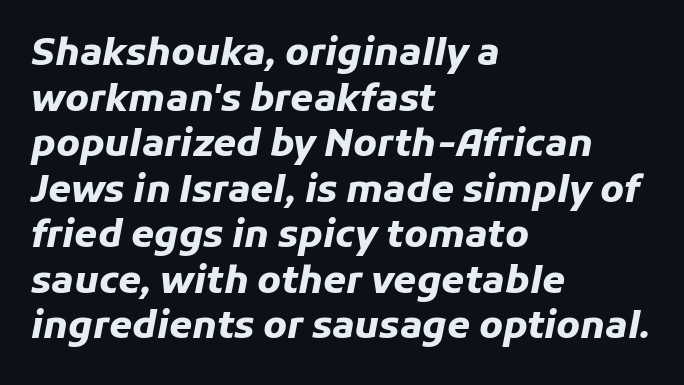
{"italic": "yes", "lean": "right", "slant_degrees": 11, "bold": "yes", "weight": "heavy", "width": "normal", "stroke_contrast": "low", "x_height": "medium", "monospaced": "no", "underline": "no", "align": "left", "line_spacing_ratio": 1.23, "letter_spacing": "normal", "letter_spacing_em": 0.0, "glyph_px": 37}
